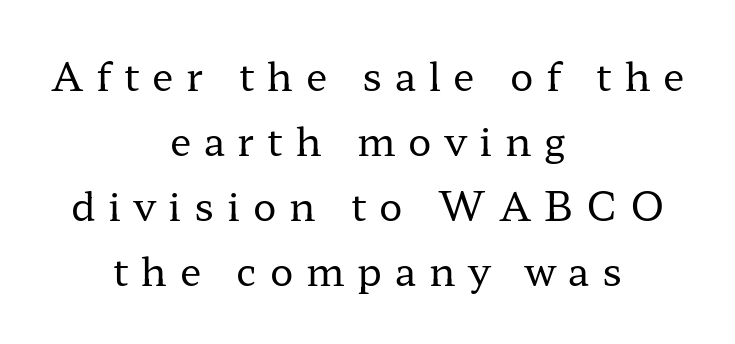
The image shows 39 px regular-weight, wide serif type, upright; set centered, normal line spacing (1.67x), unusually wide letter spacing (+0.33 em), not underlined; low stroke contrast and a medium x-height.
